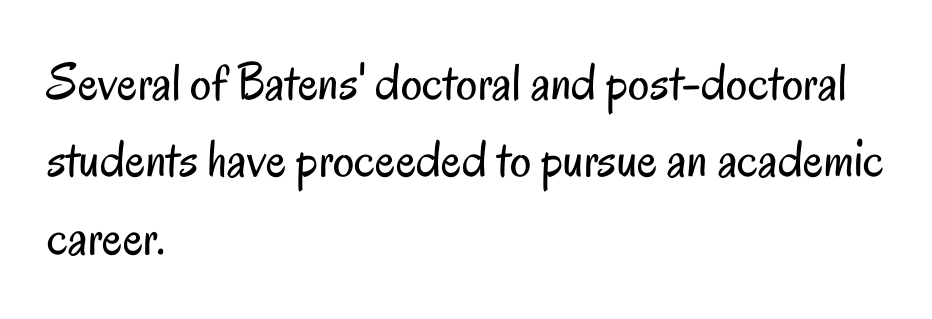
Q: Is the text bold? A: No.
Q: Is the text italic (slanted)? A: No, it is upright.
Q: Is the typeface a serif or a sans-serif typeface? A: Sans-serif.
Q: Is the text underlined? A: No.
Q: How is the paragraph aligned? A: Left-aligned.
Q: Is the spacing between letters normal or unusually wide? A: Normal.
Q: Is the spacing between lines tight, normal or loose? A: Normal.
Q: Width (condensed, normal, or wide)? A: Condensed.
Q: Stroke contrast? A: Low.
Q: x-height? A: Small.
Q: Monospaced? A: No.
